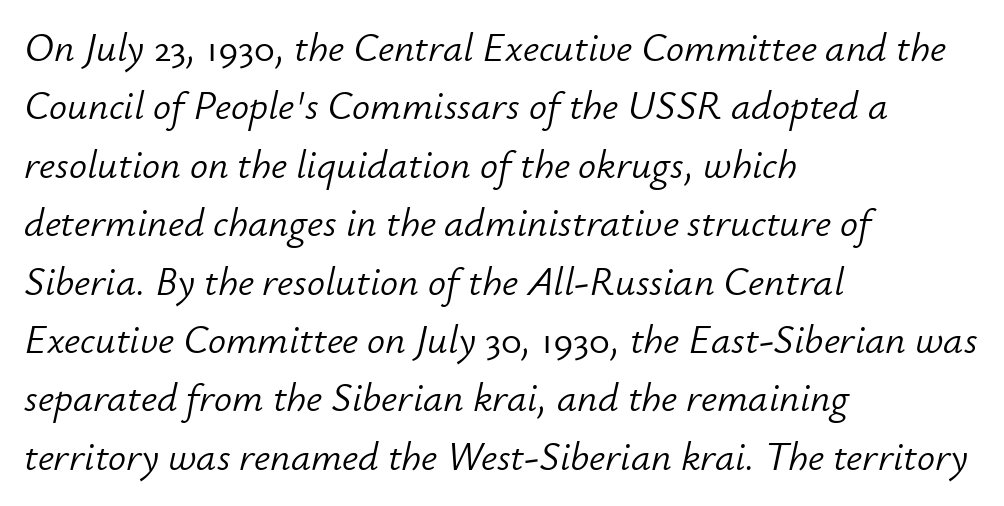
The face used here is rendered with its standard letterfit. Compared with a typical body face, this is equally light or lighter still. Characters are canted at an angle relative to the baseline's perpendicular. This sample keeps an unexceptional amount of space between lines. The ragged edge is on the right, which tells us the setting is flush left.
